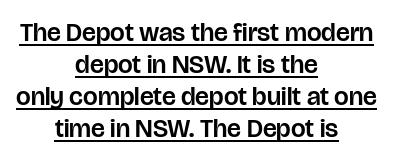
Posture: vertical. The whitespace from short lines is split evenly between both sides. Glyph-to-glyph distance matches everyday printed text. A rule runs beneath these lines of type.
